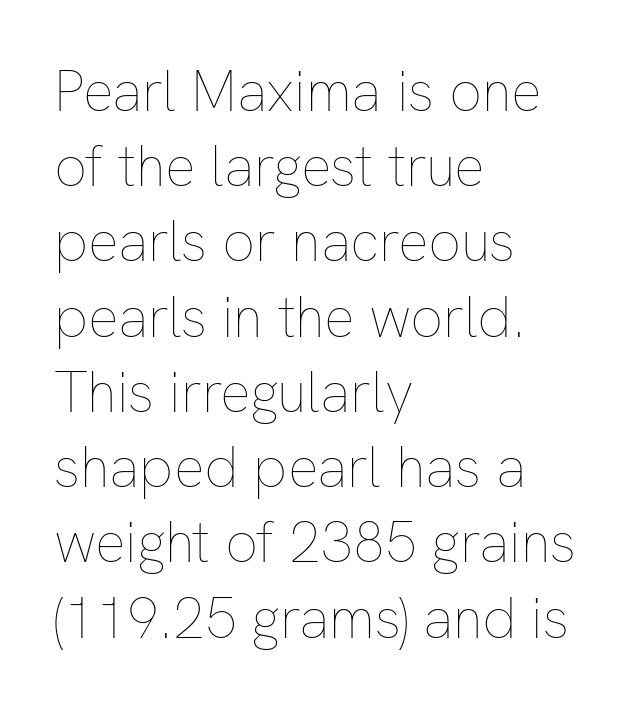
The image shows 57 px thin type, upright; set left-aligned, normal line spacing (1.32x), normal letter spacing, not underlined; low stroke contrast and a medium x-height.
